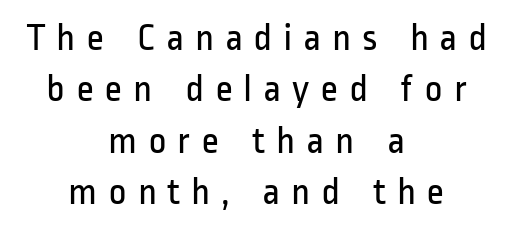
Is the stroke heavy? The answer is a plain regular-or-lighter. Nope, not italic — everything's standing straight. Whoever set this chose a conventional vertical rhythm. Horizontally, the lines are justified to the midpoint only.
